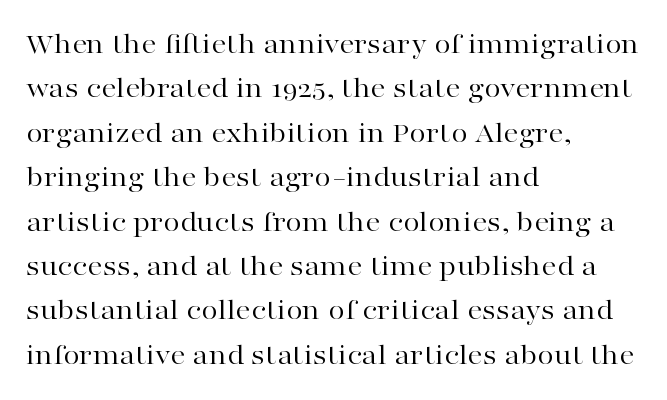
Q: Is the text bold? A: No.
Q: Is the text italic (slanted)? A: No, it is upright.
Q: Is the typeface a serif or a sans-serif typeface? A: Serif.
Q: Is the text underlined? A: No.
Q: How is the paragraph aligned? A: Left-aligned.
Q: Is the spacing between letters normal or unusually wide? A: Normal.
Q: Is the spacing between lines tight, normal or loose? A: Normal.
Q: Width (condensed, normal, or wide)? A: Wide.
Q: Stroke contrast? A: High.
Q: x-height? A: Medium.
Q: Monospaced? A: No.
